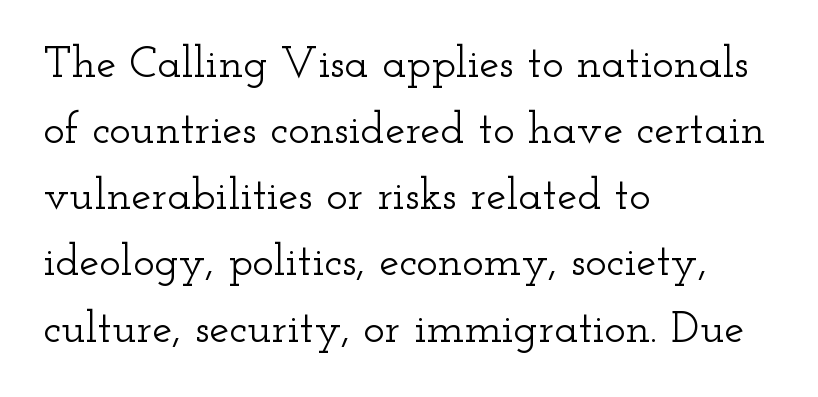
Q: Is the text italic (slanted)? A: No, it is upright.
Q: Is the typeface a serif or a sans-serif typeface? A: Serif.
Q: Is the text underlined? A: No.
Q: How is the paragraph aligned? A: Left-aligned.
Q: Is the spacing between letters normal or unusually wide? A: Normal.
Q: Is the spacing between lines tight, normal or loose? A: Normal.
Q: Width (condensed, normal, or wide)? A: Wide.
Q: Stroke contrast? A: Low.
Q: x-height? A: Small.
Q: Monospaced? A: No.
